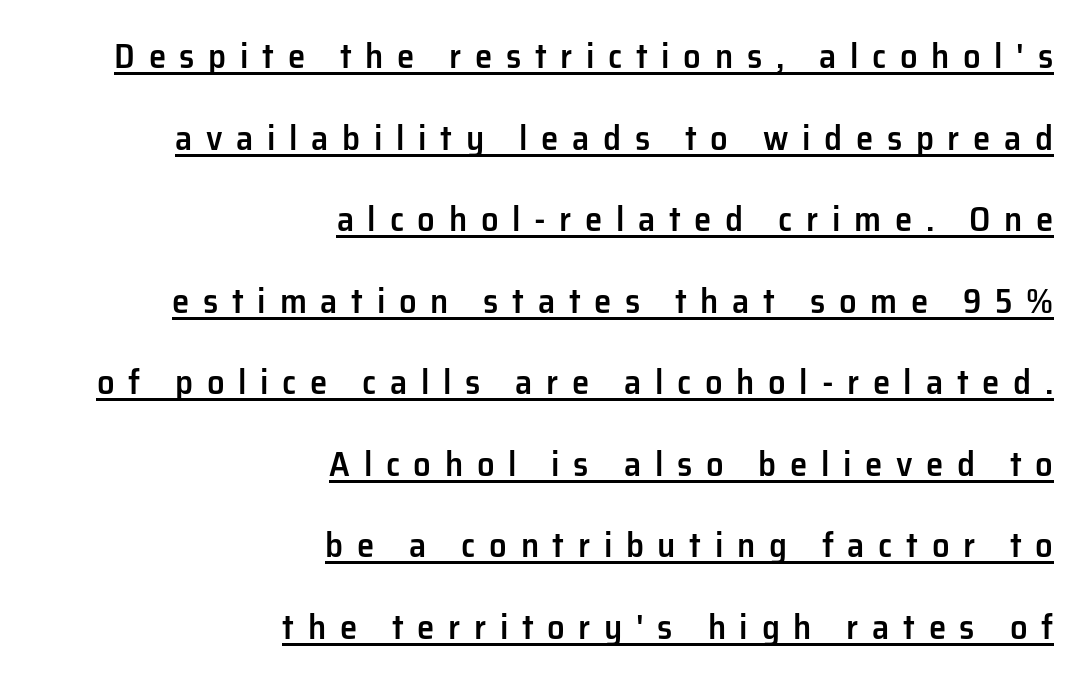
{"serif": "no", "italic": "no", "bold": "semi", "weight": "semibold", "width": "normal", "stroke_contrast": "low", "x_height": "medium", "monospaced": "no", "underline": "yes", "align": "right", "line_spacing": "loose", "line_spacing_ratio": 2.33, "letter_spacing": "wide", "letter_spacing_em": 0.39, "glyph_px": 35}
